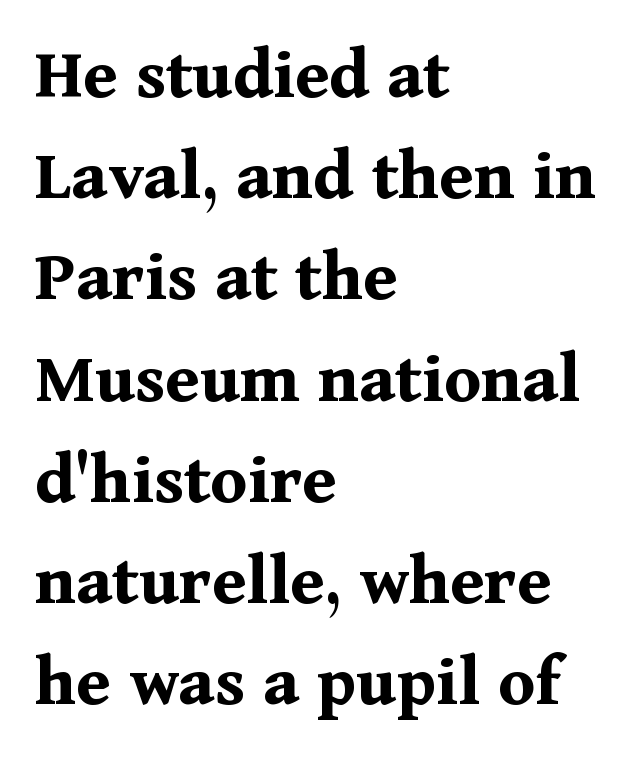
The image shows 75 px bold serif type, upright; set left-aligned, normal line spacing (1.35x), normal letter spacing, not underlined; medium stroke contrast and a medium x-height.
